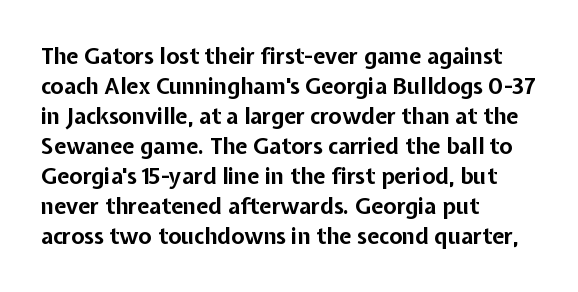
The image shows 22 px bold type, upright; set left-aligned, normal line spacing (1.36x), normal letter spacing, not underlined.
